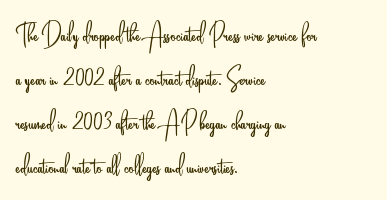
{"serif": "no", "bold": "no", "weight": "light", "width": "condensed", "stroke_contrast": "low", "x_height": "small", "monospaced": "no", "underline": "no", "align": "left", "line_spacing": "normal", "line_spacing_ratio": 1.38, "letter_spacing": "normal", "letter_spacing_em": 0.0, "glyph_px": 32}
